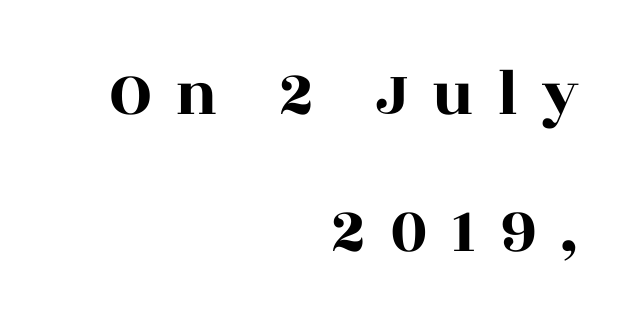
Q: Is the text italic (slanted)? A: No, it is upright.
Q: Is the typeface a serif or a sans-serif typeface? A: Serif.
Q: Is the text underlined? A: No.
Q: How is the paragraph aligned? A: Right-aligned.
Q: Is the spacing between letters normal or unusually wide? A: Unusually wide.
Q: Is the spacing between lines tight, normal or loose? A: Loose.
Q: Width (condensed, normal, or wide)? A: Wide.
Q: x-height? A: Large.
Q: Monospaced? A: No.
